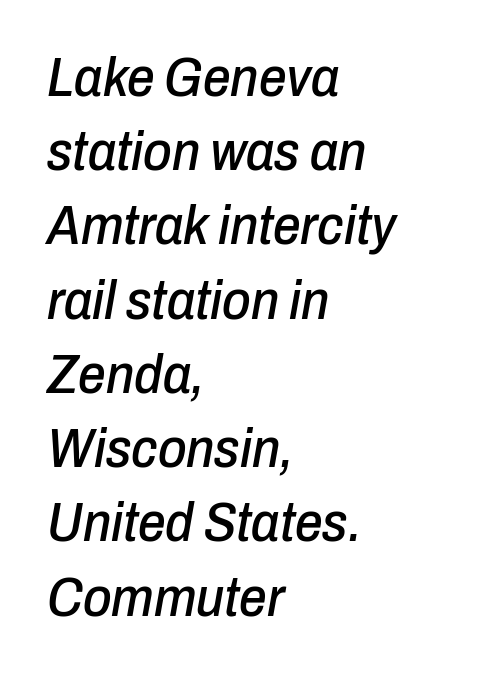
Q: Is the text italic (slanted)? A: Yes, it leans right by about 10 degrees.
Q: Is the text underlined? A: No.
Q: How is the paragraph aligned? A: Left-aligned.
Q: Is the spacing between letters normal or unusually wide? A: Normal.
Q: Is the spacing between lines tight, normal or loose? A: Normal.
Q: Width (condensed, normal, or wide)? A: Condensed.
Q: Stroke contrast? A: Low.
Q: x-height? A: Medium.
Q: Monospaced? A: No.
